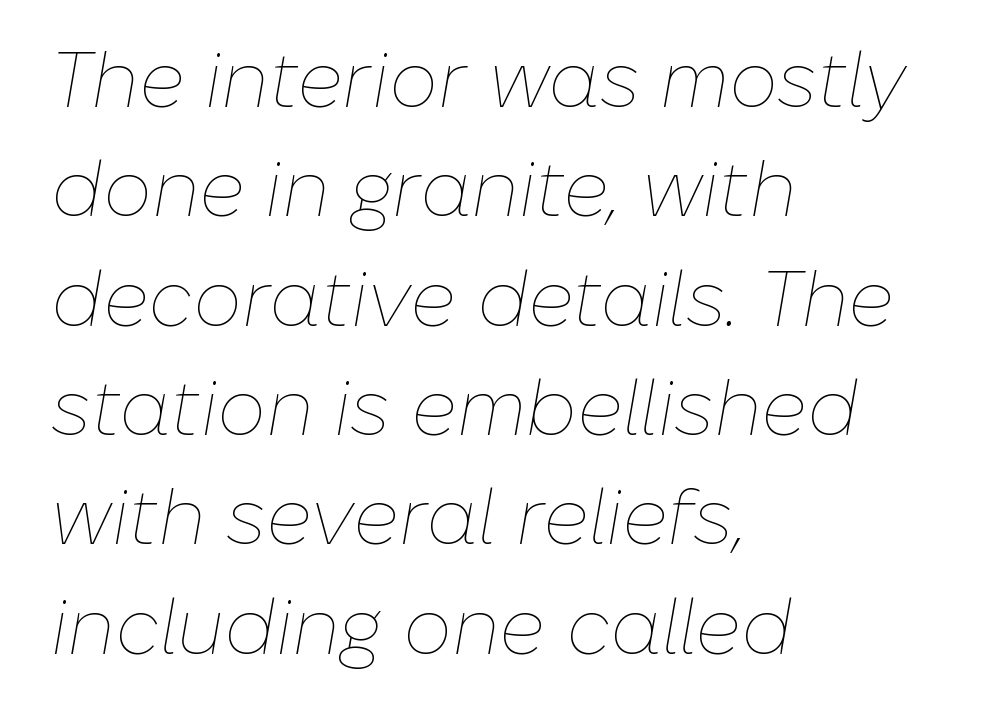
Beneath every word, the page is bare. Each stroke keeps to a modest, everyday thickness or less. The passage shown is typed in a proportional face where columns would drift. No extra tracking has been applied to these lines. The whole block is typeset with a tilt.
